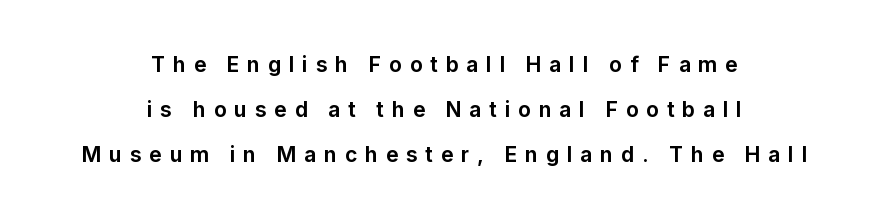
The image shows 21 px bold type, upright; set centered, loose line spacing (2.15x), unusually wide letter spacing (+0.37 em), not underlined.
